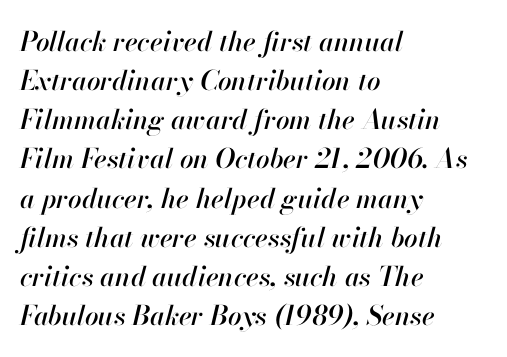
Which margin do the lines hug? The left one — the right edge is uneven. Each word holds together tightly as a unit, with standard inter-letter gaps. The strip under each line holds only bare page. The rows are spaced the way most documents space them. Posture: slanted.
